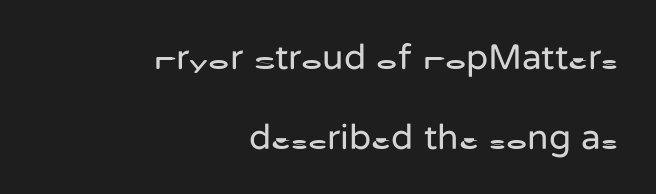
No word sits above an underline. A flush-right, rag-left setting is used for this passage. Baseline-to-baseline distance is far greater than the letter height. The letters sit at their default tracking, neither squeezed nor spread. Do the characters align in a grid? No, the font is proportional.
